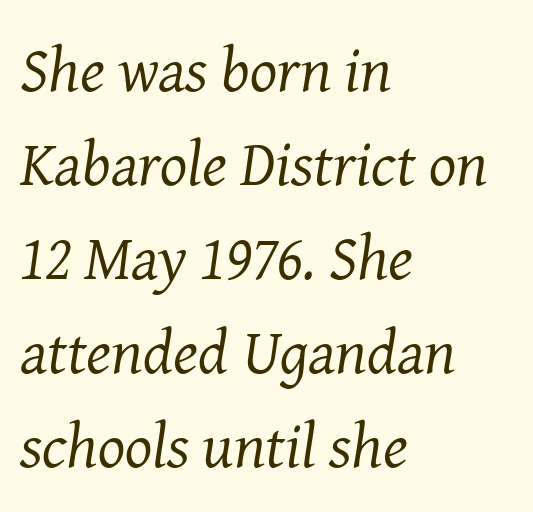
{"serif": "yes", "italic": "yes", "lean": "right", "slant_degrees": 8, "bold": "no", "weight": "regular", "width": "normal", "stroke_contrast": "medium", "x_height": "medium", "monospaced": "no", "underline": "no", "align": "left", "line_spacing": "normal", "line_spacing_ratio": 1.47, "letter_spacing": "normal", "letter_spacing_em": 0.0, "glyph_px": 64}
